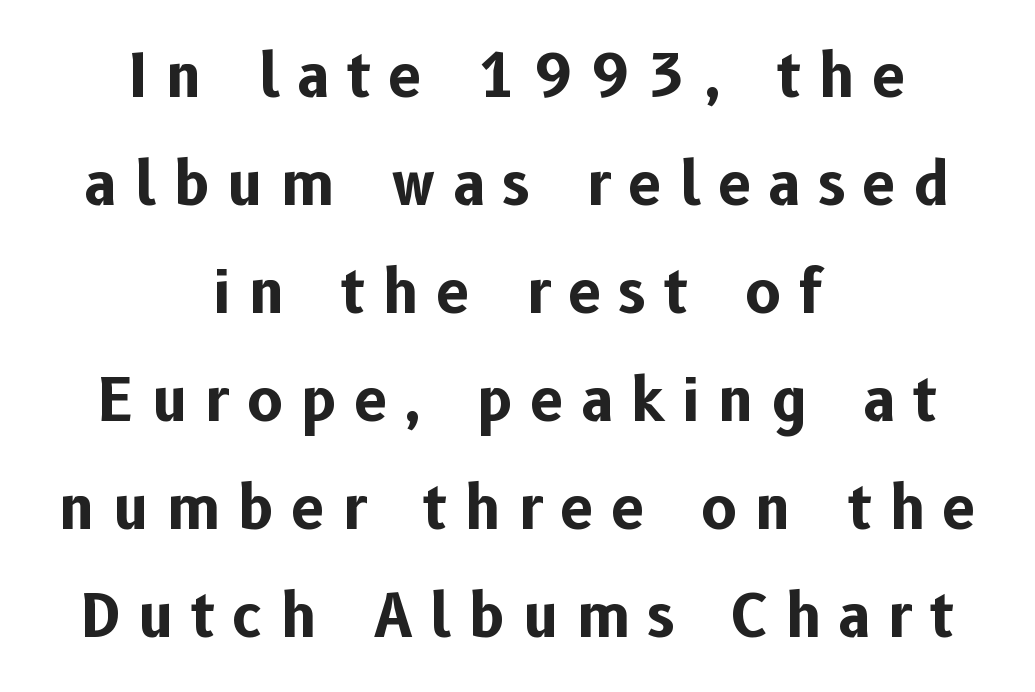
Q: Is the text bold? A: Yes.
Q: Is the text italic (slanted)? A: No, it is upright.
Q: Is the typeface a serif or a sans-serif typeface? A: Sans-serif.
Q: Is the text underlined? A: No.
Q: How is the paragraph aligned? A: Centered.
Q: Is the spacing between letters normal or unusually wide? A: Unusually wide.
Q: Width (condensed, normal, or wide)? A: Normal.
Q: Stroke contrast? A: Low.
Q: x-height? A: Medium.
Q: Monospaced? A: No.
